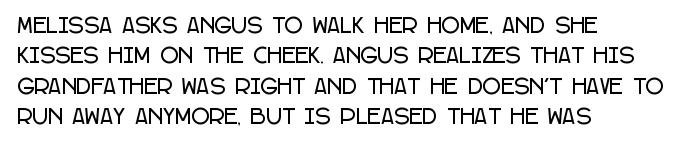
Characters follow at the spacing the type designer built in. The line-height multiplier appears to be the usual default. Just letters on the line, the space beneath them empty. It's the straight-up-and-down kind of type. Each line starts at the same left margin while the right side varies.
